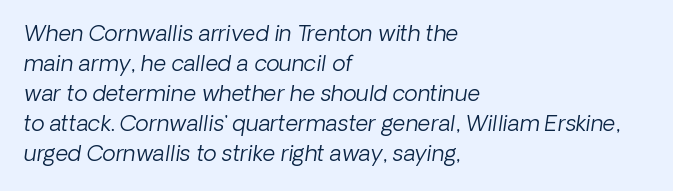
Q: Is the text bold? A: No.
Q: Is the text italic (slanted)? A: Yes, it leans right by about 8 degrees.
Q: Is the text underlined? A: No.
Q: How is the paragraph aligned? A: Left-aligned.
Q: Is the spacing between letters normal or unusually wide? A: Normal.
Q: Is the spacing between lines tight, normal or loose? A: Normal.
